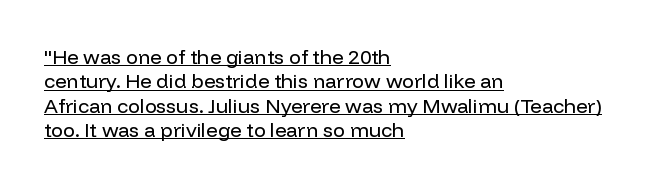
The image shows 20 px text type, upright; set left-aligned, line spacing 1.22x, normal letter spacing, underlined.
